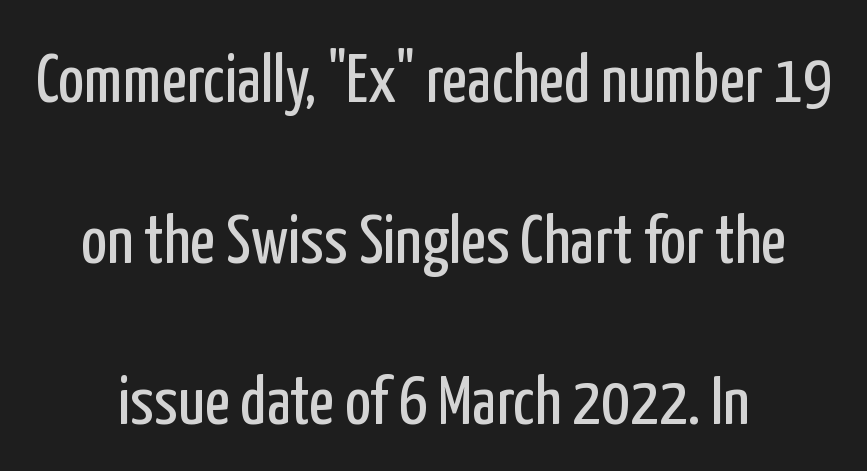
Q: Is the text bold? A: No.
Q: Is the text italic (slanted)? A: No, it is upright.
Q: Is the typeface a serif or a sans-serif typeface? A: Sans-serif.
Q: Is the text underlined? A: No.
Q: How is the paragraph aligned? A: Centered.
Q: Is the spacing between letters normal or unusually wide? A: Normal.
Q: Is the spacing between lines tight, normal or loose? A: Loose.
Q: Width (condensed, normal, or wide)? A: Condensed.
Q: Stroke contrast? A: Low.
Q: x-height? A: Medium.
Q: Monospaced? A: No.
